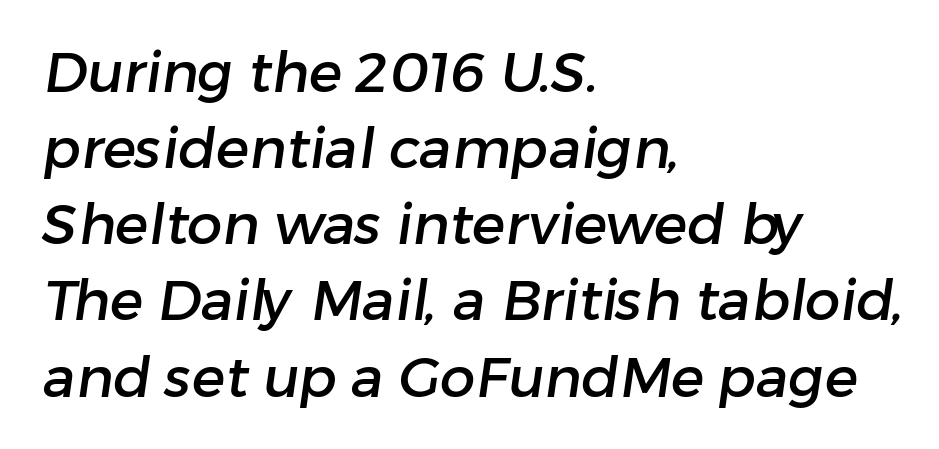
The rows are spaced the way most documents space them. Just letters on the line, the space beneath them empty. A typesetter would label this face a sans. Tracking here is standard; glyphs follow each other at the usual distance. This sample has the flowing, uneven cadence of proportional lettering. A student would call this left alignment; a typographer would say flush left, rag right.
